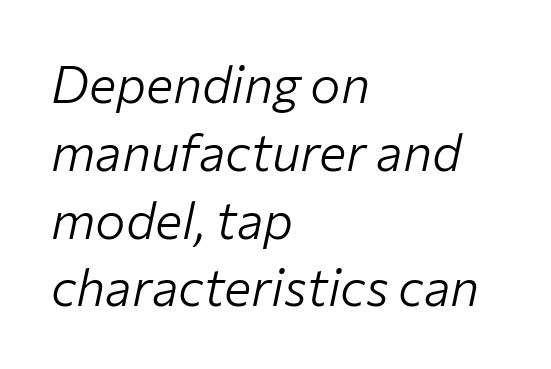
The image shows 51 px light type, italic (leaning right); set left-aligned, normal line spacing (1.33x), normal letter spacing, not underlined; low stroke contrast and a medium x-height.
